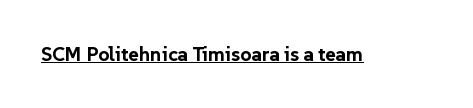
{"italic": "no", "bold": "yes", "underline": "yes", "letter_spacing": "normal", "letter_spacing_em": 0.0, "glyph_px": 20}
